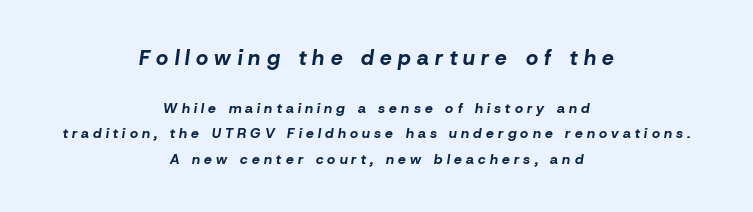
The image shows 21 px bold type, italic (leaning right); set centered, line spacing 1.82x, unusually wide letter spacing (+0.3 em), not underlined; the first (top) block is 1.5x larger.
